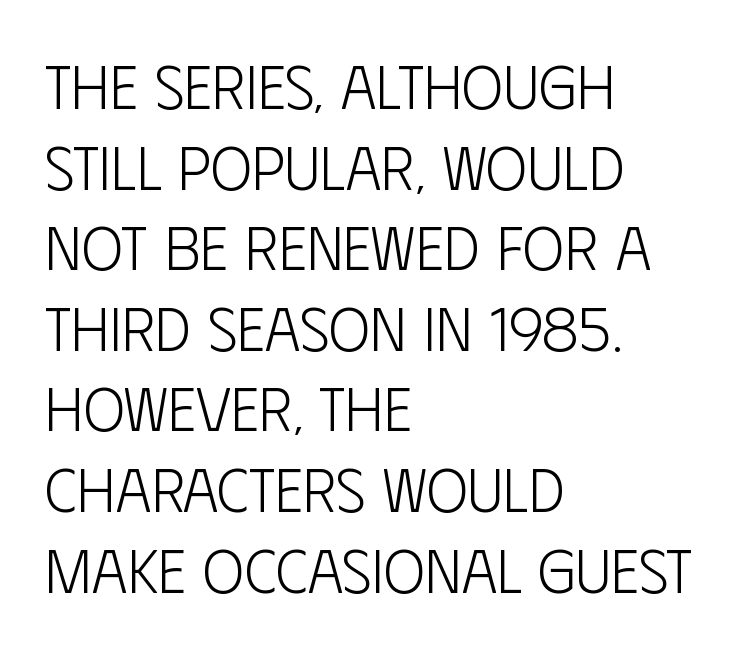
When letters stand straight like this, we call the style roman or upright. Unbolded letterforms with no extra heft. Reading down the block, your eye returns to a fixed left position each line. Only glyphs here, with clear space below each row. The letterforms sit shoulder to shoulder at normal distance.
